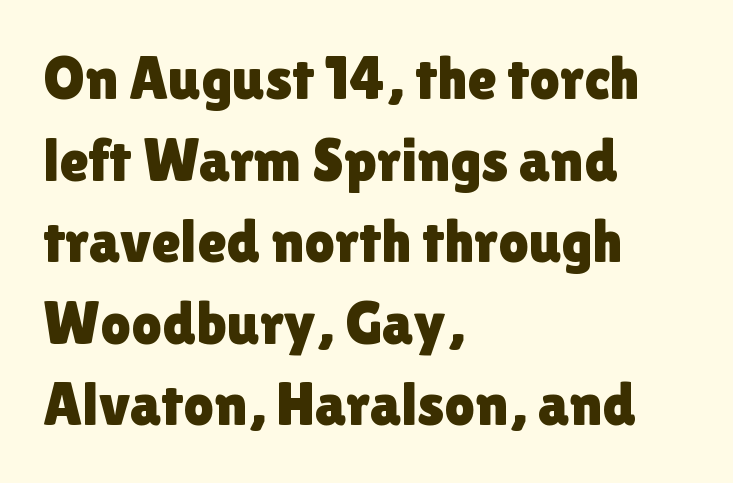
{"serif": "no", "italic": "no", "width": "normal", "x_height": "medium", "monospaced": "no", "underline": "no", "align": "left", "line_spacing": "normal", "line_spacing_ratio": 1.36, "letter_spacing": "normal", "letter_spacing_em": 0.0, "glyph_px": 60}
